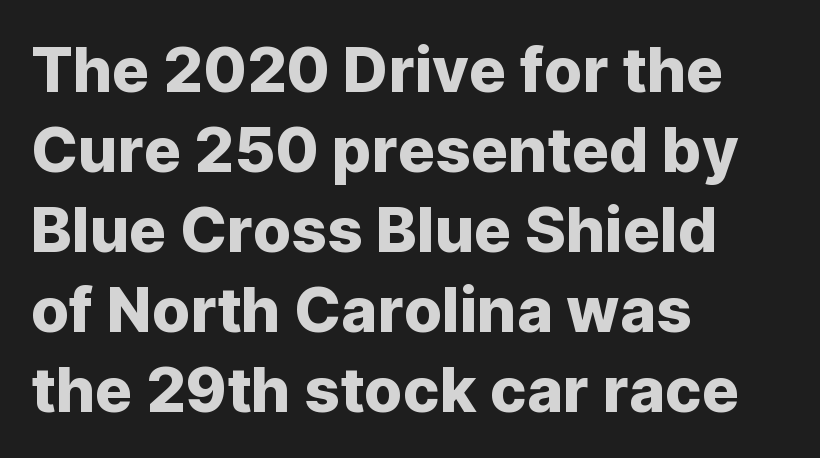
You could not count columns in this text — the font is proportionally spaced. Standard letterfit; no display-style spreading of the glyphs. Just letters on the line, the space beneath them empty. Reading down the block, your eye returns to a fixed left position each line.
